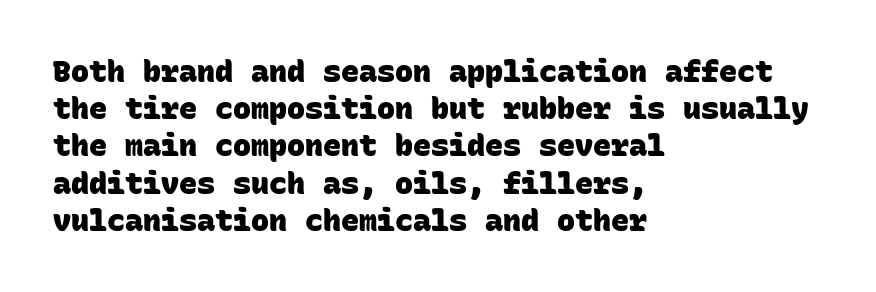
The image shows 30 px heavy sans-serif type, monospaced; set left-aligned, line spacing 1.24x, normal letter spacing, not underlined; low stroke contrast and a large x-height.
